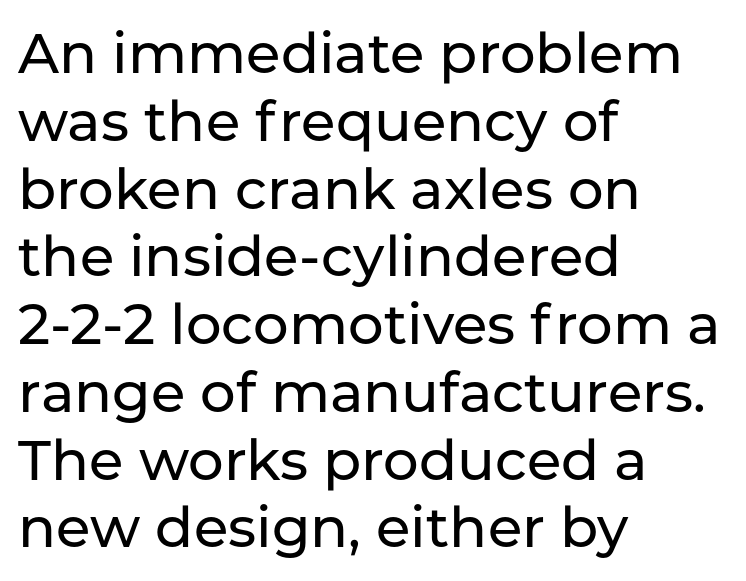
{"serif": "no", "italic": "no", "width": "normal", "stroke_contrast": "low", "x_height": "medium", "monospaced": "no", "underline": "no", "align": "left", "line_spacing_ratio": 1.21, "letter_spacing": "normal", "letter_spacing_em": 0.0, "glyph_px": 56}
